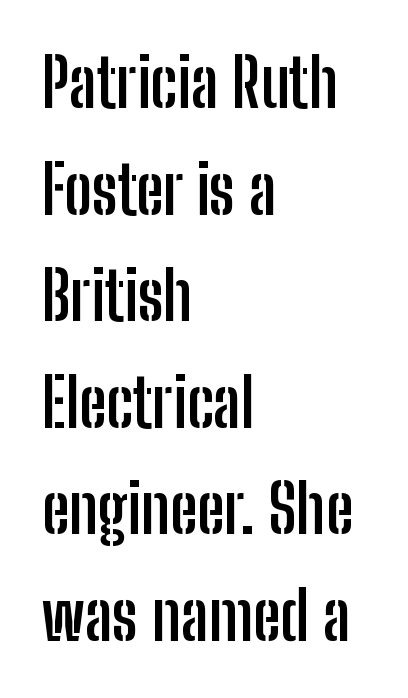
Q: Is the text bold? A: Yes.
Q: Is the text italic (slanted)? A: No, it is upright.
Q: Is the typeface a serif or a sans-serif typeface? A: Sans-serif.
Q: Is the text underlined? A: No.
Q: How is the paragraph aligned? A: Left-aligned.
Q: Is the spacing between letters normal or unusually wide? A: Normal.
Q: Is the spacing between lines tight, normal or loose? A: Normal.
Q: Width (condensed, normal, or wide)? A: Condensed.
Q: Stroke contrast? A: Low.
Q: x-height? A: Medium.
Q: Monospaced? A: No.
